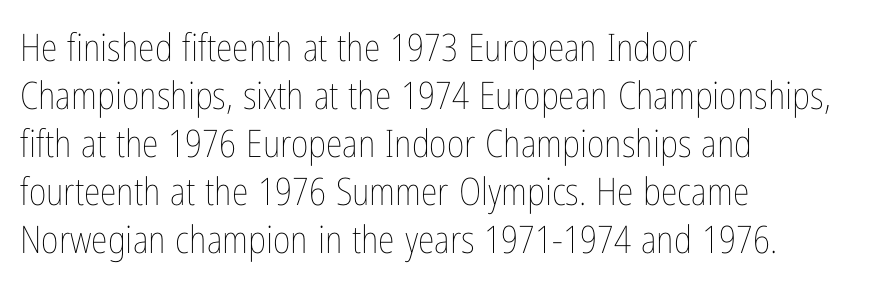
{"italic": "no", "bold": "no", "weight": "thin", "width": "condensed", "stroke_contrast": "low", "x_height": "medium", "monospaced": "no", "underline": "no", "align": "left", "line_spacing": "normal", "line_spacing_ratio": 1.26, "letter_spacing": "normal", "letter_spacing_em": 0.0, "glyph_px": 38}
